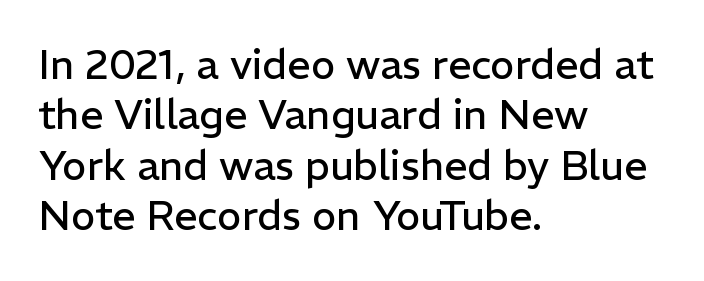
Q: Is the text bold? A: No.
Q: Is the text italic (slanted)? A: No, it is upright.
Q: Is the typeface a serif or a sans-serif typeface? A: Sans-serif.
Q: Is the text underlined? A: No.
Q: How is the paragraph aligned? A: Left-aligned.
Q: Is the spacing between letters normal or unusually wide? A: Normal.
Q: Width (condensed, normal, or wide)? A: Normal.
Q: Stroke contrast? A: Low.
Q: x-height? A: Medium.
Q: Monospaced? A: No.
